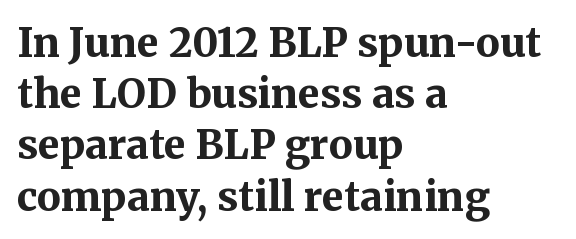
The image shows 40 px bold serif type, upright; set left-aligned, normal line spacing (1.28x), normal letter spacing, not underlined; medium stroke contrast and a medium x-height.
